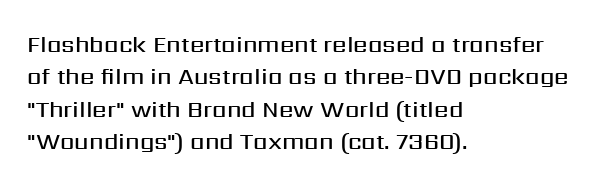
{"italic": "no", "bold": "semi", "underline": "no", "align": "left", "line_spacing": "normal", "line_spacing_ratio": 1.41, "letter_spacing": "normal", "letter_spacing_em": 0.0, "glyph_px": 23}
